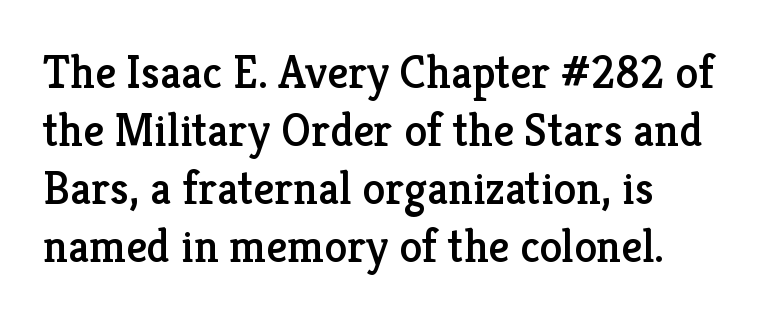
The image shows 46 px serif type, upright; set left-aligned, normal line spacing (1.26x), normal letter spacing, not underlined; low stroke contrast and a medium x-height.
